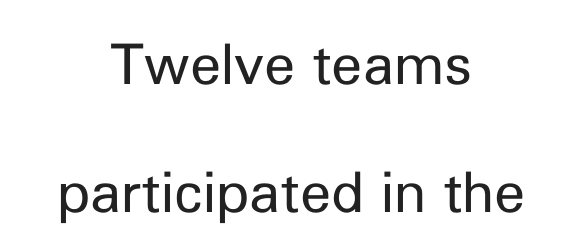
Descenders are the only things crossing below the line. The letters look calm and open, with moderate or lighter stems. Short note: letters normally spaced. Spacing verdict: proportional, widths tailored to each character. This sample uses an upright cut, with every glyph sitting square on the baseline.
